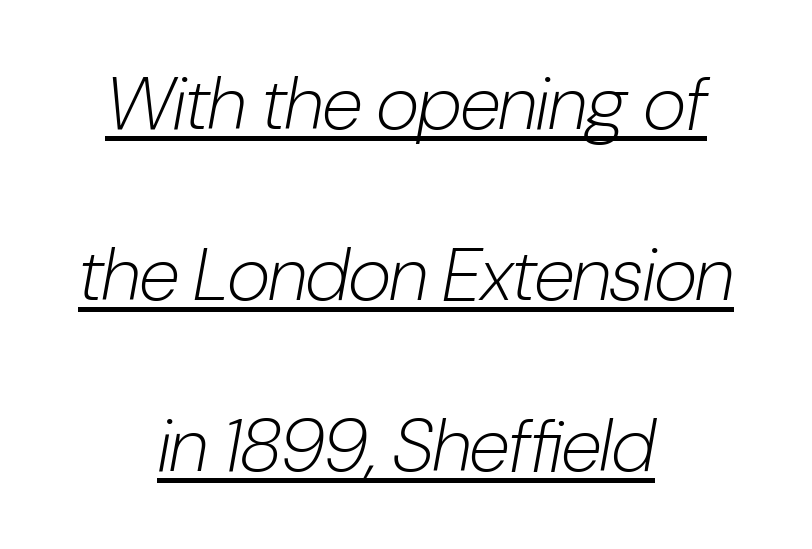
Q: Is the text bold? A: No.
Q: Is the text italic (slanted)? A: Yes, it leans right by about 10 degrees.
Q: Is the text underlined? A: Yes.
Q: How is the paragraph aligned? A: Centered.
Q: Is the spacing between letters normal or unusually wide? A: Normal.
Q: Is the spacing between lines tight, normal or loose? A: Loose.
Q: Width (condensed, normal, or wide)? A: Condensed.
Q: Stroke contrast? A: Low.
Q: x-height? A: Medium.
Q: Monospaced? A: No.
